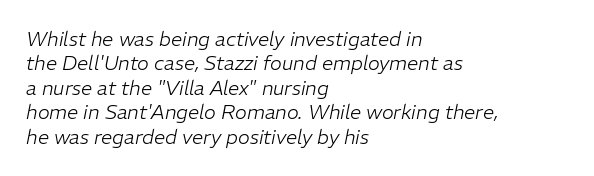
{"italic": "yes", "lean": "right", "slant_degrees": 11, "bold": "no", "underline": "no", "align": "left", "line_spacing_ratio": 1.22, "letter_spacing": "normal", "letter_spacing_em": 0.0, "glyph_px": 20}
